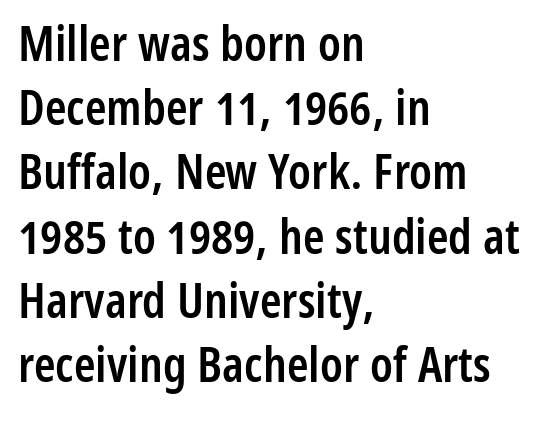
{"serif": "no", "italic": "no", "bold": "semi", "weight": "semibold", "width": "condensed", "stroke_contrast": "low", "x_height": "medium", "monospaced": "no", "underline": "no", "align": "left", "line_spacing": "normal", "line_spacing_ratio": 1.31, "letter_spacing": "normal", "letter_spacing_em": 0.0, "glyph_px": 49}
